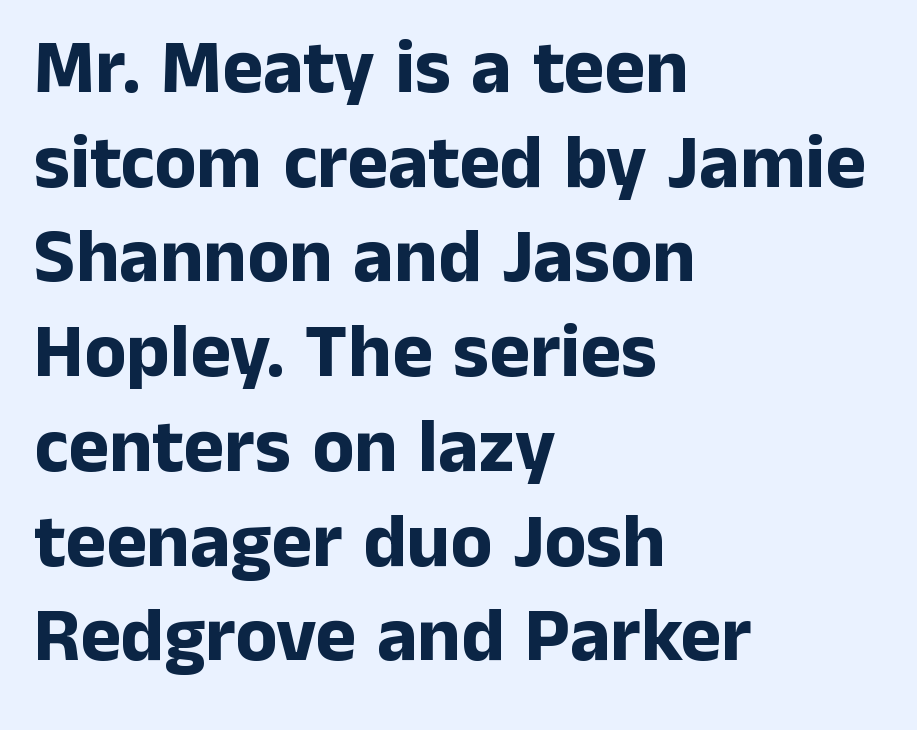
The glyphs in this specimen are sans serif. You could not count columns in this text — the font is proportionally spaced. The letters stand upright; this is a roman face. Compared with an ordinary text face, these strokes are far heavier — a full bold. Look at the tracking — it's just the regular setting, nothing added.
